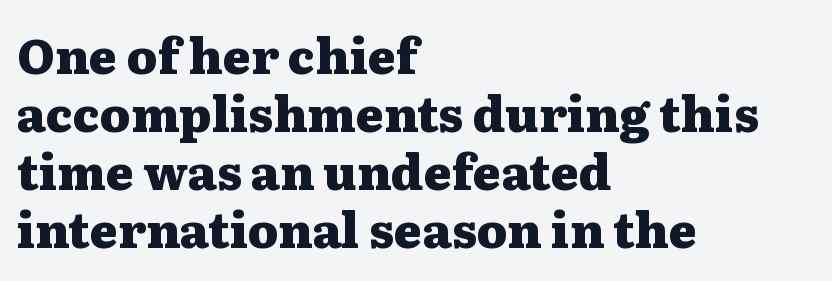
Q: Is the text bold? A: Yes.
Q: Is the text italic (slanted)? A: No, it is upright.
Q: Is the typeface a serif or a sans-serif typeface? A: Serif.
Q: Is the text underlined? A: No.
Q: How is the paragraph aligned? A: Left-aligned.
Q: Is the spacing between letters normal or unusually wide? A: Normal.
Q: Width (condensed, normal, or wide)? A: Wide.
Q: Stroke contrast? A: Medium.
Q: x-height? A: Medium.
Q: Monospaced? A: No.
